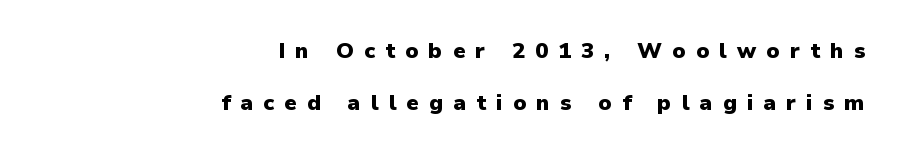
Notice how the stems are strictly vertical — no italics here. Notice the wide empty band between every row — that's loose leading. Display-style spreading of the glyphs; the letterfit is very open. Anything drawn beneath the words? Only blank space. A flush-right, rag-left setting is used for this passage. The sample has been set heavy, in full bold.
